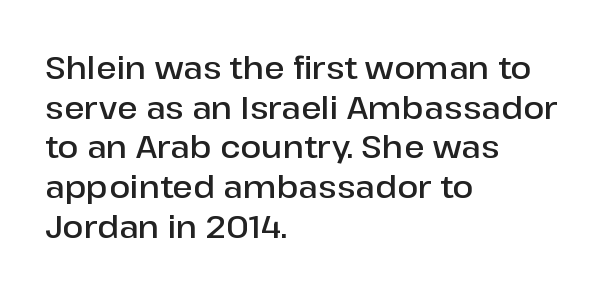
The image shows 31 px semibold sans-serif type, upright; set left-aligned, normal line spacing (1.28x), normal letter spacing, not underlined; low stroke contrast and a medium x-height.
